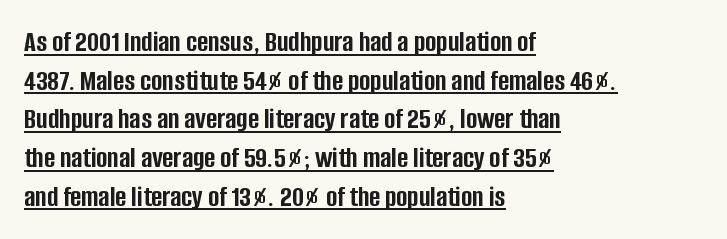
Q: Is the text bold? A: Yes.
Q: Is the text italic (slanted)? A: No, it is upright.
Q: Is the typeface a serif or a sans-serif typeface? A: Sans-serif.
Q: Is the text underlined? A: Yes.
Q: How is the paragraph aligned? A: Left-aligned.
Q: Is the spacing between letters normal or unusually wide? A: Normal.
Q: Is the spacing between lines tight, normal or loose? A: Normal.
Q: Width (condensed, normal, or wide)? A: Condensed.
Q: Stroke contrast? A: Low.
Q: x-height? A: Large.
Q: Monospaced? A: No.
